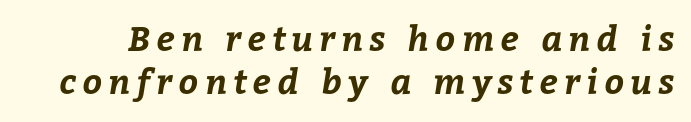
The image shows 34 px bold type; set normal line spacing (1.27x), not underlined; low stroke contrast and a medium x-height.
